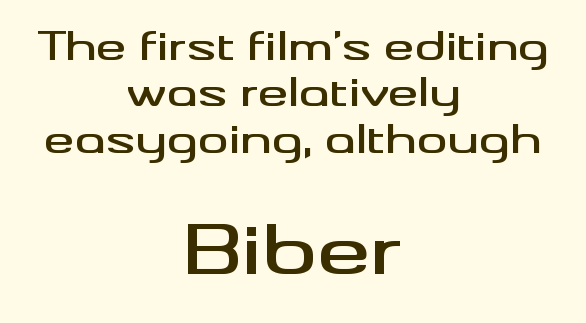
Size contrast runs from small at the top to large at the bottom. Regarding serifs, this sample does without them. The letterforms sit shoulder to shoulder at normal distance. Just letters on the line, the space beneath them empty. This rendering uses center alignment, leaving both contours irregular but symmetric.
